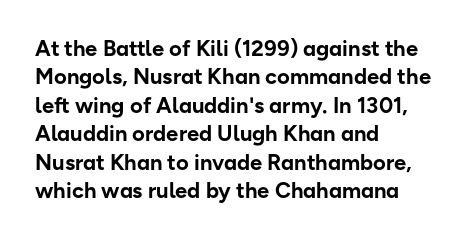
{"italic": "no", "bold": "yes", "underline": "no", "align": "left", "line_spacing": "normal", "line_spacing_ratio": 1.29, "letter_spacing": "normal", "letter_spacing_em": 0.0, "glyph_px": 22}
